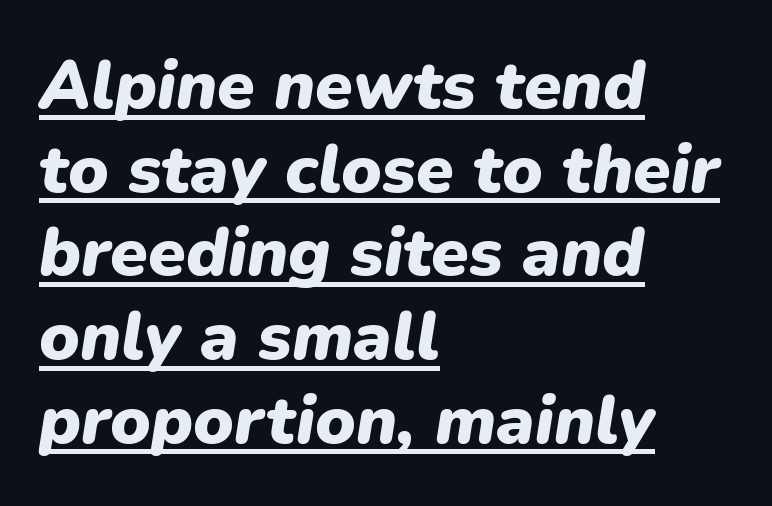
Q: Is the text bold? A: Yes.
Q: Is the text italic (slanted)? A: Yes, it leans right by about 9 degrees.
Q: Is the text underlined? A: Yes.
Q: How is the paragraph aligned? A: Left-aligned.
Q: Is the spacing between letters normal or unusually wide? A: Normal.
Q: Width (condensed, normal, or wide)? A: Normal.
Q: Stroke contrast? A: Low.
Q: x-height? A: Medium.
Q: Monospaced? A: No.
